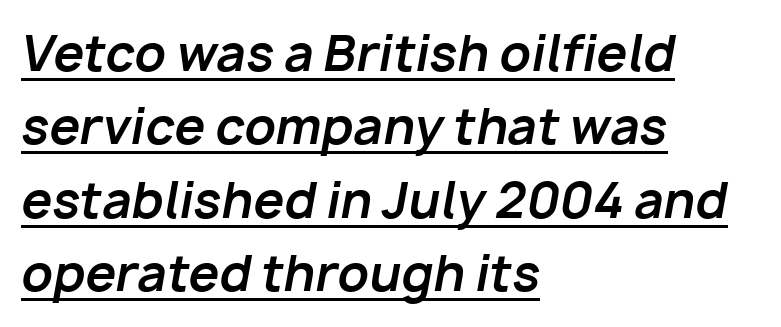
Q: Is the text bold? A: Yes.
Q: Is the text italic (slanted)? A: Yes, it leans right by about 10 degrees.
Q: Is the text underlined? A: Yes.
Q: How is the paragraph aligned? A: Left-aligned.
Q: Is the spacing between letters normal or unusually wide? A: Normal.
Q: Is the spacing between lines tight, normal or loose? A: Normal.
Q: Width (condensed, normal, or wide)? A: Normal.
Q: Stroke contrast? A: Low.
Q: x-height? A: Medium.
Q: Monospaced? A: No.
